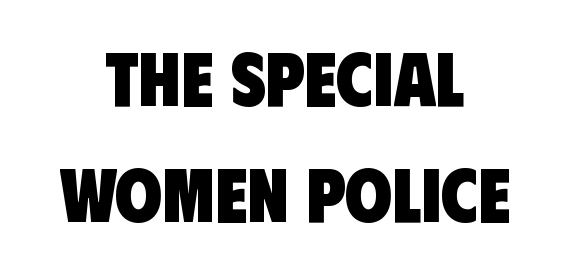
This sample has the flowing, uneven cadence of proportional lettering. Short note: letters normally spaced. Each letter's strokes conclude bluntly, with no projecting serifs. Interline gaps are of average width in this sample. Does the copy run flush right? No — it is centered line by line.
